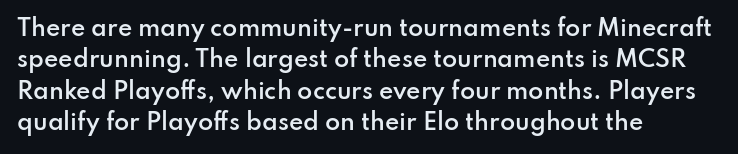
Q: Is the text bold? A: Semi-bold.
Q: Is the text italic (slanted)? A: No, it is upright.
Q: Is the text underlined? A: No.
Q: How is the paragraph aligned? A: Left-aligned.
Q: Is the spacing between letters normal or unusually wide? A: Normal.
Q: Is the spacing between lines tight, normal or loose? A: Normal.
